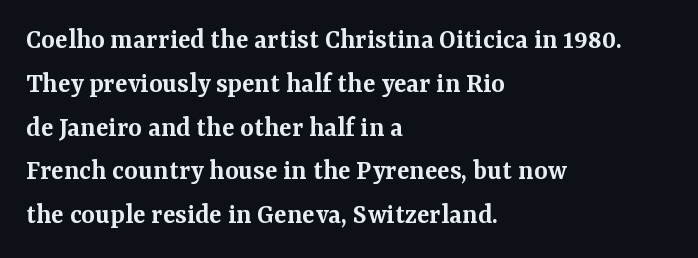
{"serif": "yes", "italic": "no", "bold": "semi", "weight": "semibold", "width": "normal", "stroke_contrast": "medium", "x_height": "medium", "monospaced": "no", "underline": "no", "align": "left", "line_spacing": "normal", "line_spacing_ratio": 1.51, "letter_spacing": "normal", "letter_spacing_em": 0.0, "glyph_px": 29}
